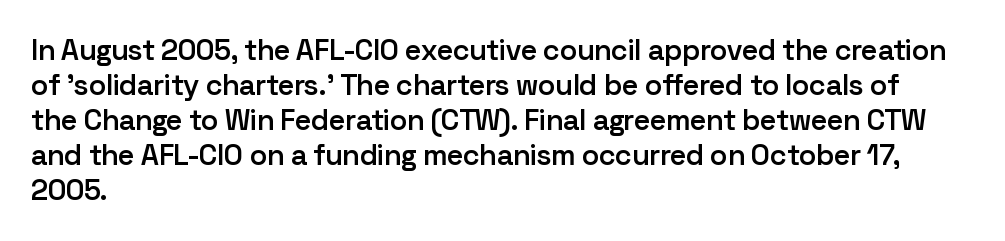
Q: Is the text bold? A: Semi-bold.
Q: Is the text italic (slanted)? A: No, it is upright.
Q: Is the typeface a serif or a sans-serif typeface? A: Sans-serif.
Q: Is the text underlined? A: No.
Q: How is the paragraph aligned? A: Left-aligned.
Q: Is the spacing between letters normal or unusually wide? A: Normal.
Q: Width (condensed, normal, or wide)? A: Normal.
Q: Stroke contrast? A: Low.
Q: x-height? A: Medium.
Q: Monospaced? A: No.
